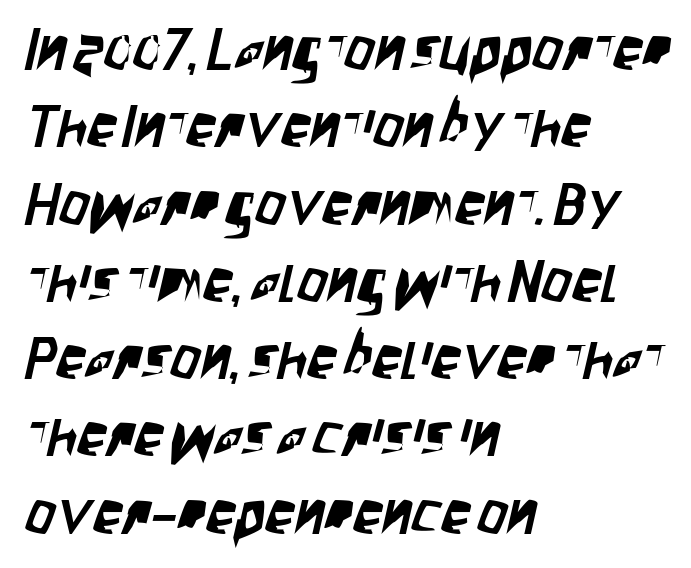
Q: Is the typeface a serif or a sans-serif typeface? A: Sans-serif.
Q: Is the text underlined? A: No.
Q: How is the paragraph aligned? A: Left-aligned.
Q: Is the spacing between letters normal or unusually wide? A: Normal.
Q: Is the spacing between lines tight, normal or loose? A: Normal.
Q: Width (condensed, normal, or wide)? A: Condensed.
Q: Stroke contrast? A: Low.
Q: x-height? A: Large.
Q: Monospaced? A: No.
